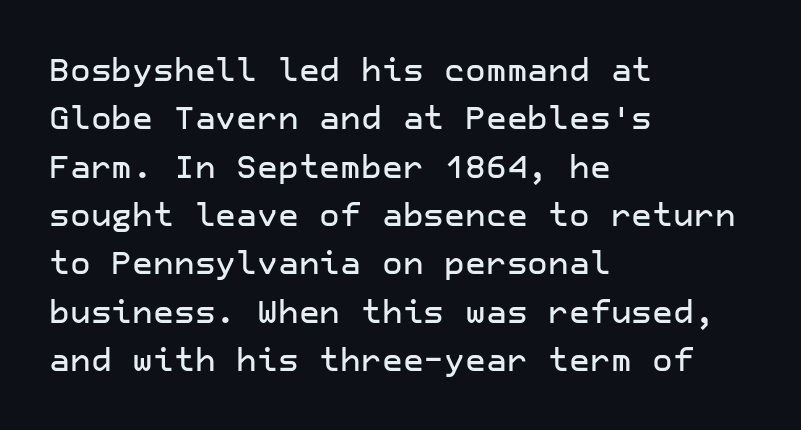
Q: Is the text italic (slanted)? A: No, it is upright.
Q: Is the typeface a serif or a sans-serif typeface? A: Sans-serif.
Q: Is the text underlined? A: No.
Q: How is the paragraph aligned? A: Left-aligned.
Q: Is the spacing between letters normal or unusually wide? A: Normal.
Q: Is the spacing between lines tight, normal or loose? A: Normal.
Q: Width (condensed, normal, or wide)? A: Normal.
Q: Stroke contrast? A: Low.
Q: x-height? A: Medium.
